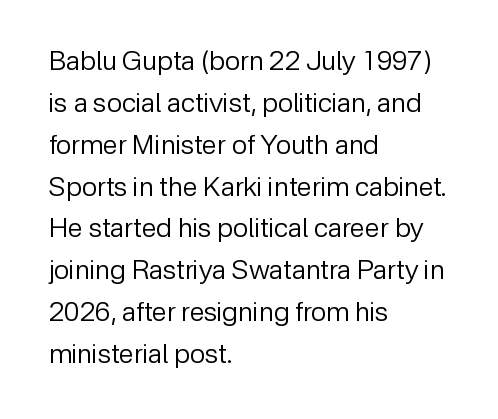
Anything drawn beneath the words? Only blank space. Each word holds together tightly as a unit, with standard inter-letter gaps. Each stroke keeps to a modest, everyday thickness or less. Normally led — the rows are evenly, conventionally spaced. In CSS terms this would be text-align: left. Does the lettering tilt? It doesn't — this is upright.
